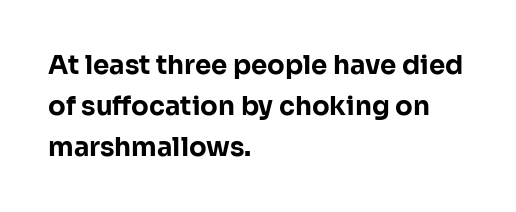
{"italic": "no", "bold": "yes", "underline": "no", "align": "left", "line_spacing": "normal", "line_spacing_ratio": 1.57, "letter_spacing": "normal", "letter_spacing_em": 0.0, "glyph_px": 26}
